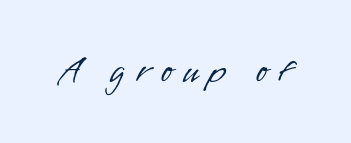
Does extra space separate the letters? Yes, quite a lot of it. Classification — sans serif. This sample has the flowing, uneven cadence of proportional lettering. Honestly, there is no underline to notice here at all.
